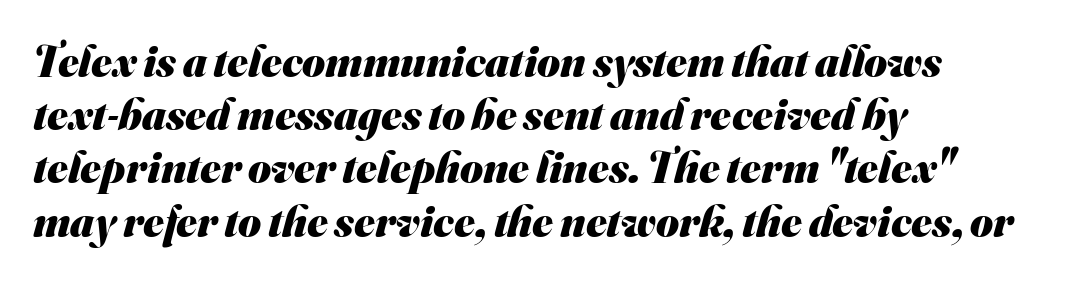
The image shows 44 px heavy sans-serif type; set left-aligned, line spacing 1.21x, normal letter spacing, not underlined; medium stroke contrast and a small x-height.
